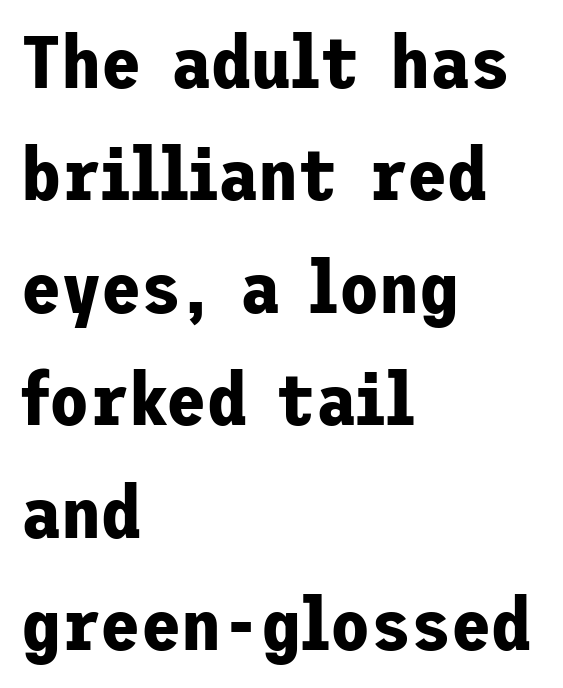
Descender tails drop into unmarked territory. The typography opts for an upright posture over an oblique one. Compared with a centered layout, this one pins lines to the left instead. Heft: maximum for text — a bold.
